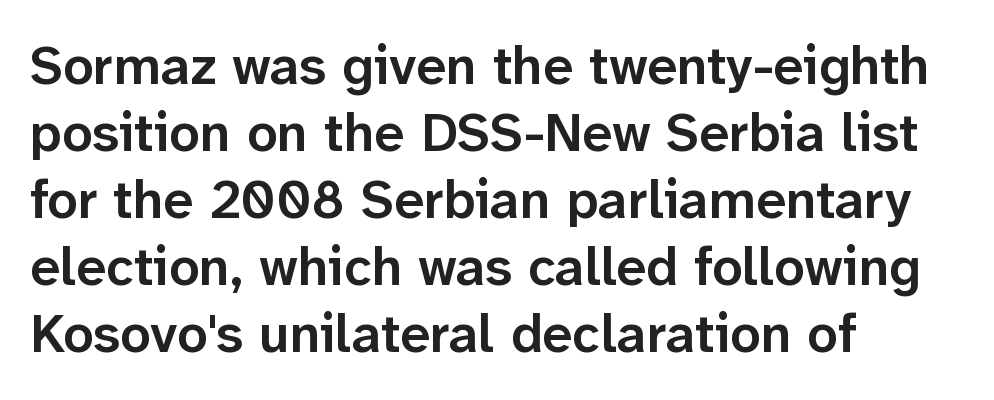
The image shows 54 px semibold sans-serif type, upright; set left-aligned, line spacing 1.24x, normal letter spacing, not underlined; low stroke contrast and a medium x-height.
